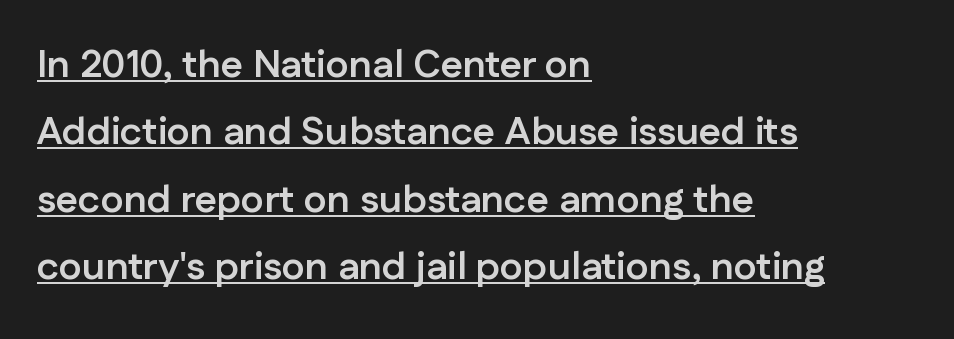
{"serif": "no", "italic": "no", "bold": "yes", "weight": "semibold", "width": "normal", "stroke_contrast": "low", "x_height": "medium", "monospaced": "no", "underline": "yes", "align": "left", "line_spacing_ratio": 1.73, "letter_spacing": "normal", "letter_spacing_em": 0.0, "glyph_px": 39}
